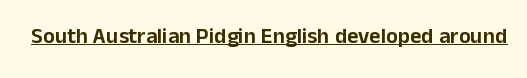
{"italic": "no", "underline": "yes", "letter_spacing": "normal", "letter_spacing_em": 0.0, "glyph_px": 22}
